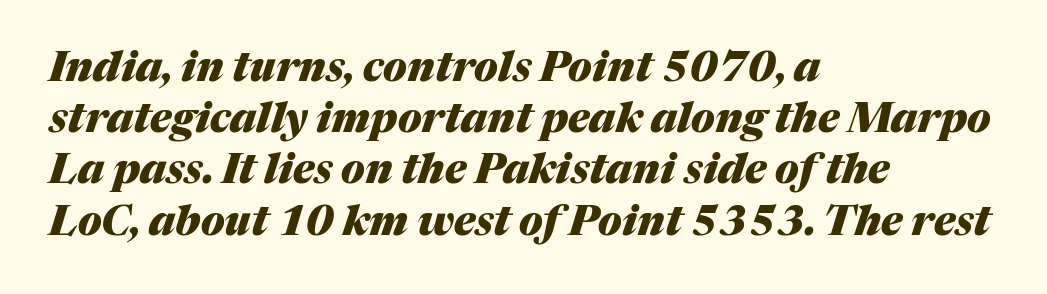
Heavy-handed strokes throughout: this text is bold. The zone under the glyphs is completely vacant. The typesetter chose a ragged-right arrangement here. Tracking value appears to be zero — textbook default spacing. Is there much room between lines? A standard amount, neither cramped nor airy.
